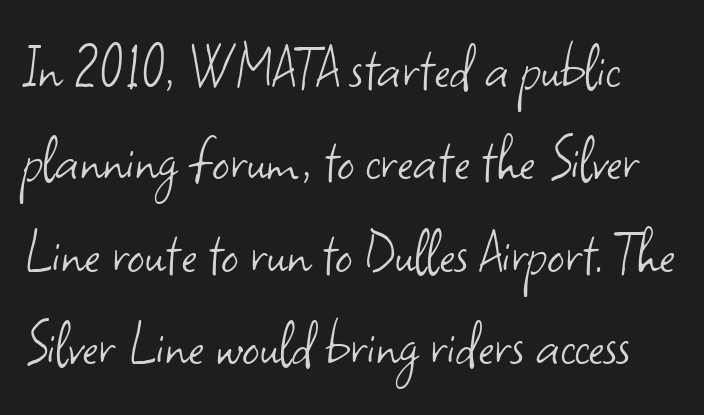
{"serif": "no", "bold": "no", "weight": "light", "width": "normal", "stroke_contrast": "low", "x_height": "small", "monospaced": "no", "underline": "no", "line_spacing": "normal", "line_spacing_ratio": 1.36, "letter_spacing": "normal", "letter_spacing_em": 0.0, "glyph_px": 68}
